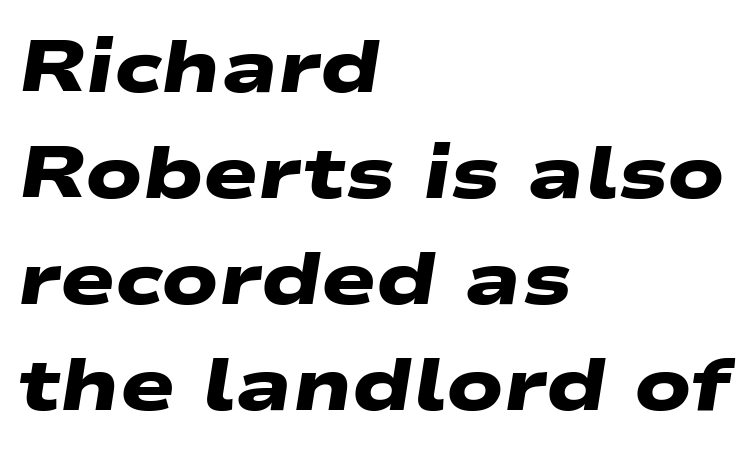
Think of a printed novel: that variable character pitch is what you see here. The paragraph shown leans on its left margin. A normal amount of white space separates one row of letters from the next. The zone under the glyphs is completely vacant. Does the type have serifs? No, each stem ends abruptly. Weight: bold.
